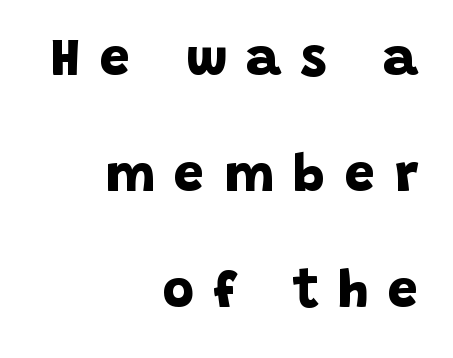
Q: Is the text bold? A: Yes.
Q: Is the typeface a serif or a sans-serif typeface? A: Sans-serif.
Q: Is the text underlined? A: No.
Q: How is the paragraph aligned? A: Right-aligned.
Q: Is the spacing between letters normal or unusually wide? A: Unusually wide.
Q: Is the spacing between lines tight, normal or loose? A: Loose.
Q: Width (condensed, normal, or wide)? A: Normal.
Q: Stroke contrast? A: Low.
Q: x-height? A: Large.
Q: Monospaced? A: No.
